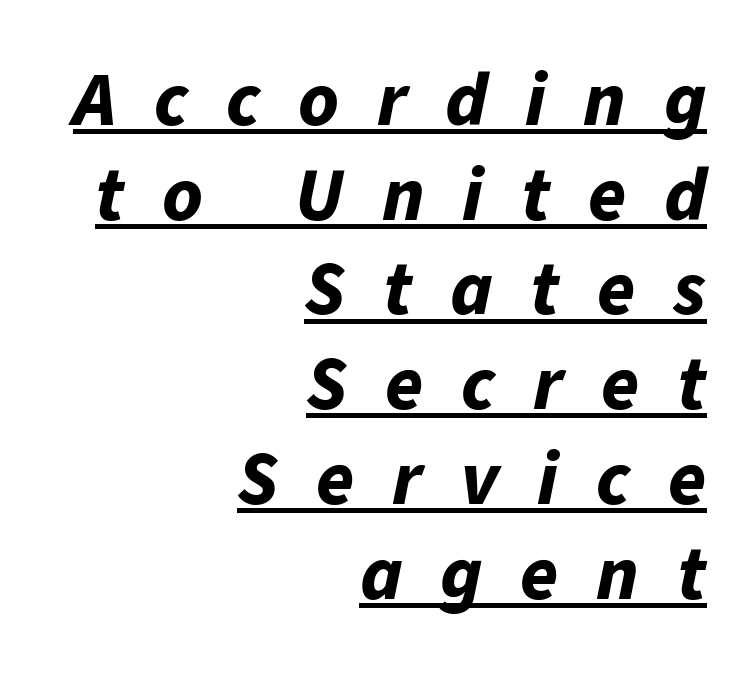
Character widths vary here, with narrow letters taking less room than wide ones. Each word looks stretched out because of the extra space between its letters. You can see a thin bar hugging the bottom of the glyphs. The font's italic variant was chosen for this text. Typesetter's note: full bold, strokes at maximum text heaviness. In CSS terms this would be text-align: right.
